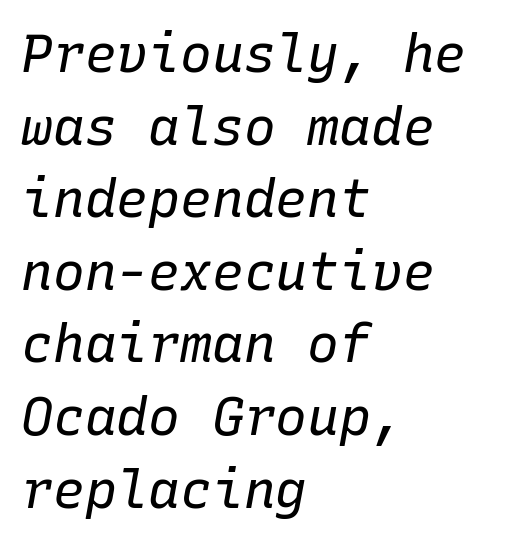
The strokes carry an ordinary text weight at most. Students, observe: this is what conventionally led text looks like. Students, note that the glyphs here touch the page at normal intervals. The rendering uses typewriter-style spacing with identical character cells. Short and long lines alike share a common starting point at left. Just letters on the line, the space beneath them empty.
